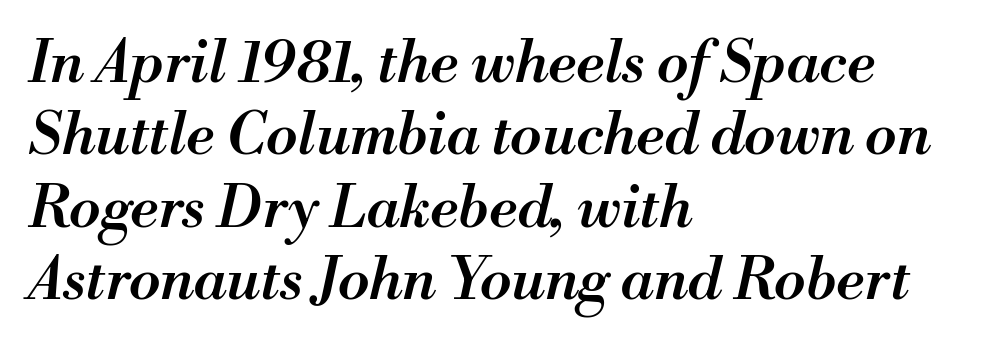
Bare-footed words on every line. Designer's note — italics engaged. A typesetter would call this proportional, since set widths differ per character. Alignment: flush left. Horizontal bands of white between lines are of average thickness.
